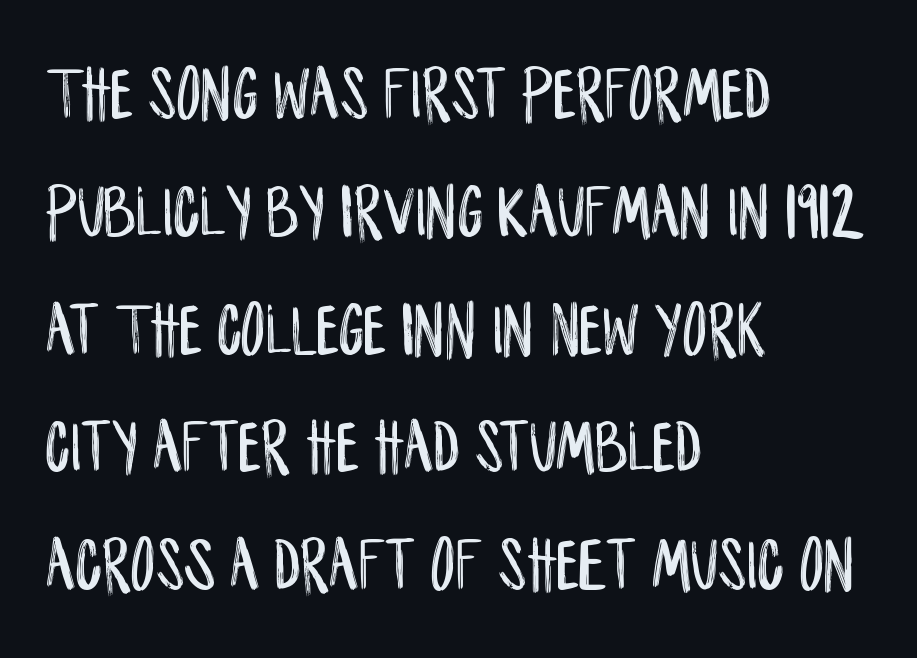
The image shows 77 px condensed sans-serif type, upright; set left-aligned, normal line spacing (1.53x), normal letter spacing, not underlined; low stroke contrast and a large x-height.
